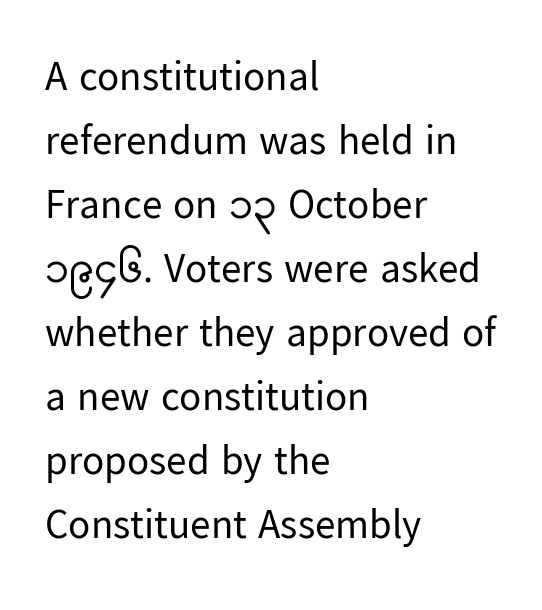
The image shows 41 px regular-weight sans-serif type, upright; set left-aligned, normal line spacing (1.56x), normal letter spacing, not underlined; low stroke contrast and a medium x-height.
